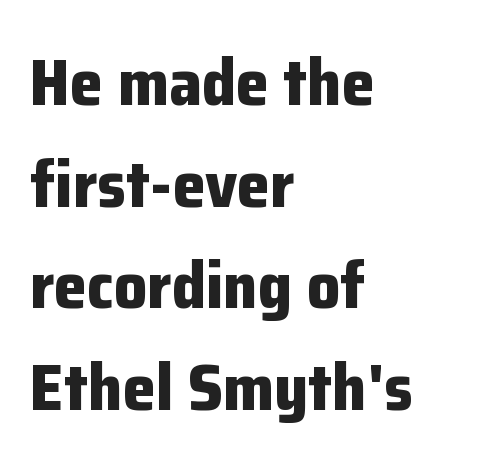
The axis of the letterforms is exactly vertical. These words are printed bold, with thick strokes throughout. Letterform terminals end flat and unadorned throughout the passage. How are the letters spaced? Ordinarily, with no added tracking.
